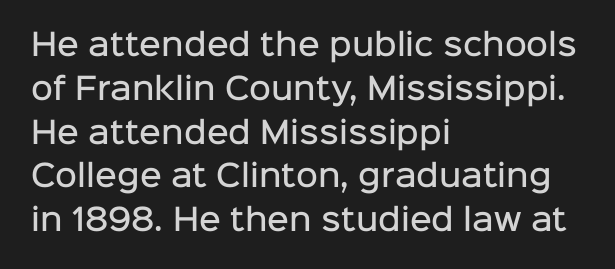
These words are printed semibold, heavier than regular yet not bold. Font category for this specimen: sans-serif. You could call the tracking neutral — neither tight nor loose. Rendered with straight, roman letterforms. Layout note: lines flush left.
